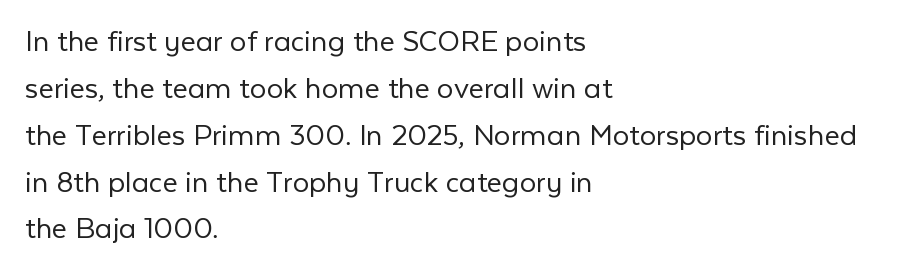
{"serif": "no", "italic": "no", "bold": "no", "weight": "light", "width": "normal", "stroke_contrast": "low", "x_height": "medium", "monospaced": "no", "underline": "no", "align": "left", "line_spacing": "normal", "line_spacing_ratio": 1.42, "letter_spacing": "normal", "letter_spacing_em": 0.0, "glyph_px": 33}
